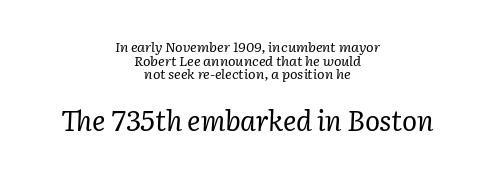
Q: Is the text bold? A: No.
Q: Is the text italic (slanted)? A: Yes, it leans right by about 2 degrees.
Q: Is the typeface a serif or a sans-serif typeface? A: Serif.
Q: Is the text underlined? A: No.
Q: How is the paragraph aligned? A: Centered.
Q: Is the spacing between letters normal or unusually wide? A: Normal.
Q: Is the spacing between lines tight, normal or loose? A: Tight.
Q: Which block of text is set in a larger size, the first (top) or the second (bottom)? A: The second (bottom) one.
Q: Width (condensed, normal, or wide)? A: Normal.
Q: Stroke contrast? A: Low.
Q: x-height? A: Medium.
Q: Monospaced? A: No.
